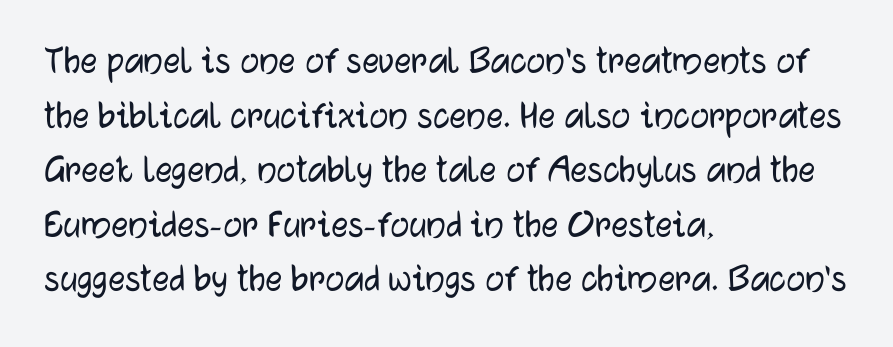
{"serif": "no", "italic": "no", "width": "normal", "stroke_contrast": "low", "x_height": "medium", "monospaced": "no", "underline": "no", "align": "left", "line_spacing": "normal", "line_spacing_ratio": 1.3, "letter_spacing": "normal", "letter_spacing_em": 0.0, "glyph_px": 42}
